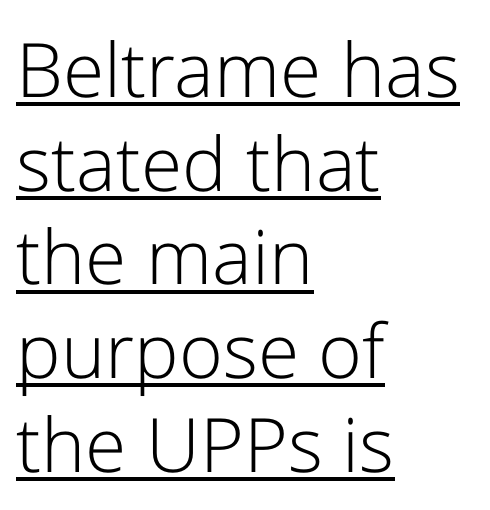
Q: Is the text bold? A: No.
Q: Is the text italic (slanted)? A: No, it is upright.
Q: Is the typeface a serif or a sans-serif typeface? A: Sans-serif.
Q: Is the text underlined? A: Yes.
Q: How is the paragraph aligned? A: Left-aligned.
Q: Is the spacing between letters normal or unusually wide? A: Normal.
Q: Is the spacing between lines tight, normal or loose? A: Normal.
Q: Width (condensed, normal, or wide)? A: Normal.
Q: Stroke contrast? A: Low.
Q: x-height? A: Medium.
Q: Monospaced? A: No.
